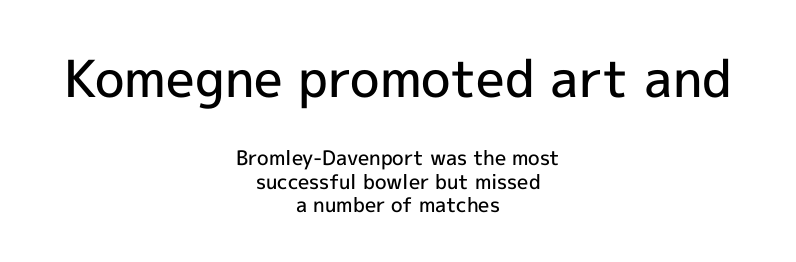
This sample is center-justified, so both line endings float freely. The emphasis by scale lands on block number one, above. Descender tails drop into unmarked territory. The letterforms sit shoulder to shoulder at normal distance. The typeface chosen for these lines omits serifs. A typesetter would call this proportional, since set widths differ per character.
